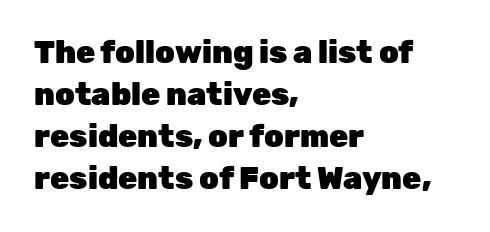
The image shows 31 px heavy sans-serif type, upright; set left-aligned, normal line spacing (1.36x), normal letter spacing, not underlined; low stroke contrast and a medium x-height.
